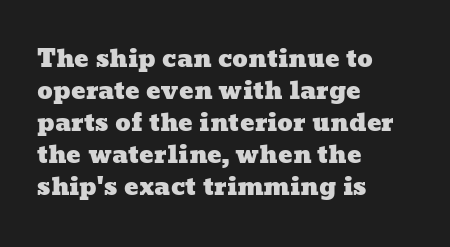
{"underline": "no", "align": "left", "line_spacing": "normal", "line_spacing_ratio": 1.33, "letter_spacing": "normal", "letter_spacing_em": 0.0, "glyph_px": 24}
